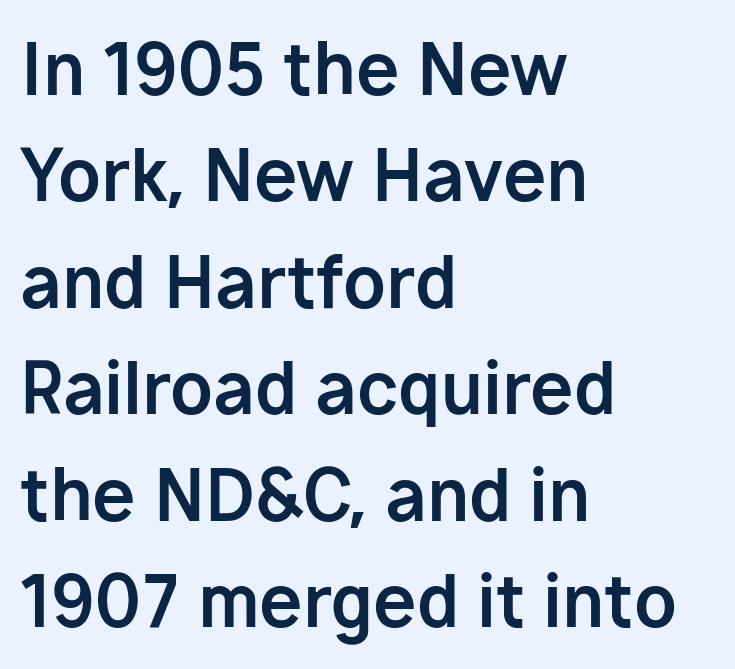
The image shows 70 px bold sans-serif type, upright; set left-aligned, normal line spacing (1.52x), normal letter spacing, not underlined; low stroke contrast and a medium x-height.
